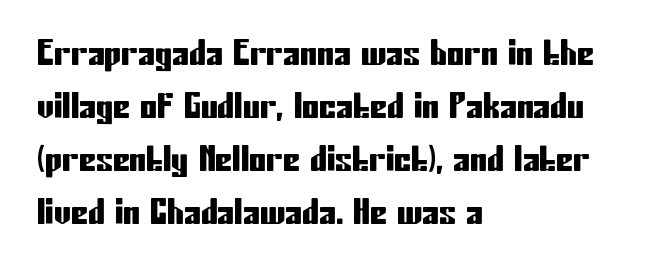
One glance says typical: line gaps are just what's usual. Decoration check: the copy has no underline. Rendered with straight, roman letterforms. Layout note: lines flush left. Spacing verdict: proportional, widths tailored to each character. This is sans-serif lettering, the kind often seen on screens and signage.
